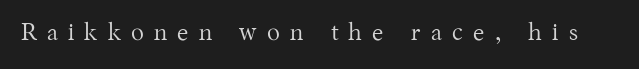
The image shows 24 px text type, upright; set unusually wide letter spacing (+0.43 em), not underlined.
